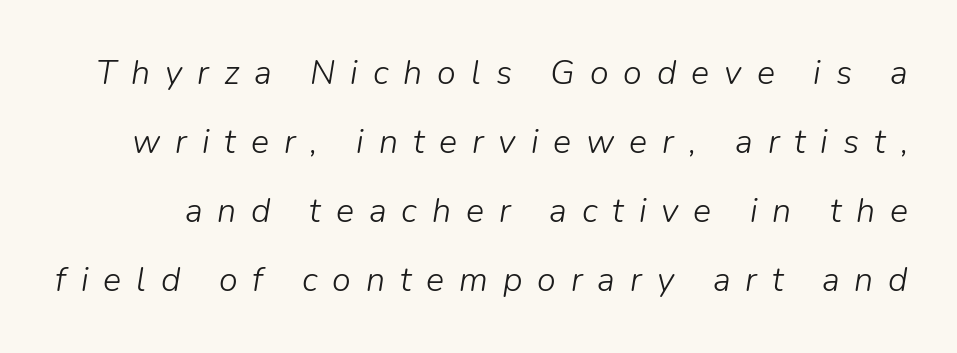
Q: Is the text bold? A: No.
Q: Is the text italic (slanted)? A: Yes, it leans right by about 9 degrees.
Q: Is the text underlined? A: No.
Q: Is the spacing between letters normal or unusually wide? A: Unusually wide.
Q: Is the spacing between lines tight, normal or loose? A: Loose.
Q: Width (condensed, normal, or wide)? A: Normal.
Q: Stroke contrast? A: Low.
Q: x-height? A: Medium.
Q: Monospaced? A: No.
